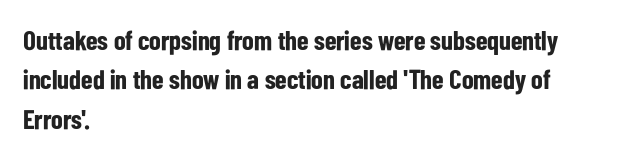
Q: Is the text bold? A: Yes.
Q: Is the text italic (slanted)? A: No, it is upright.
Q: Is the text underlined? A: No.
Q: How is the paragraph aligned? A: Left-aligned.
Q: Is the spacing between letters normal or unusually wide? A: Normal.
Q: Is the spacing between lines tight, normal or loose? A: Normal.
